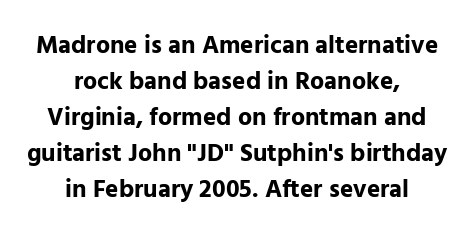
The image shows 25 px bold type, upright; set centered, normal line spacing (1.44x), normal letter spacing, not underlined.
